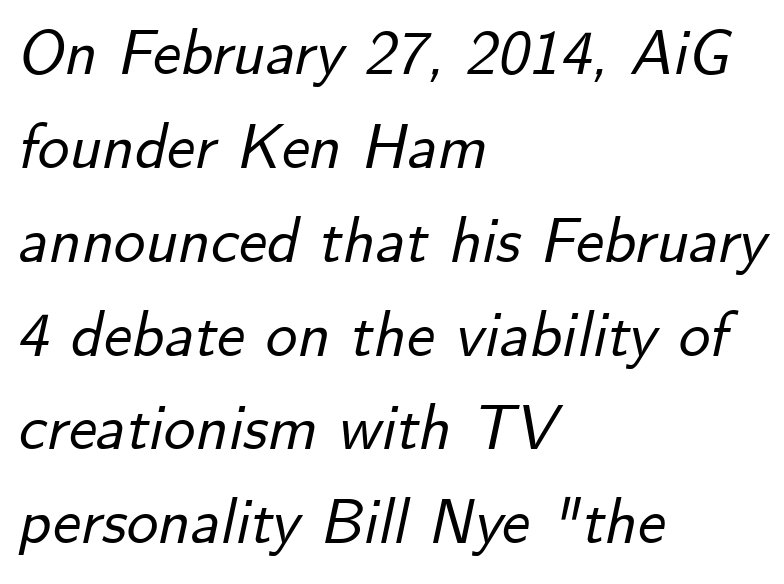
Line beginnings align vertically; line endings do not. Observe the ordinary spacing: letters are neighbours, not strangers. The letters advance in unequal steps, a hallmark of proportional type. A normal amount of white space separates one row of letters from the next. Beneath every word, the page is bare.
